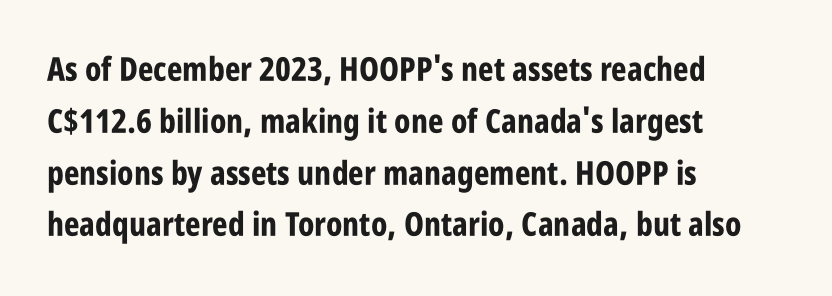
Short note: letters normally spaced. The font's upright variant was chosen for this text. Visually the block forms a straight wall on the left and a jagged coastline on the right. The zone under the glyphs is completely vacant.
